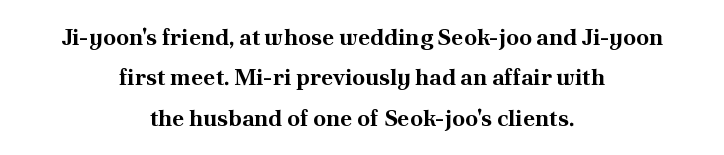
Q: Is the text bold? A: Yes.
Q: Is the text italic (slanted)? A: No, it is upright.
Q: Is the text underlined? A: No.
Q: How is the paragraph aligned? A: Centered.
Q: Is the spacing between letters normal or unusually wide? A: Normal.
